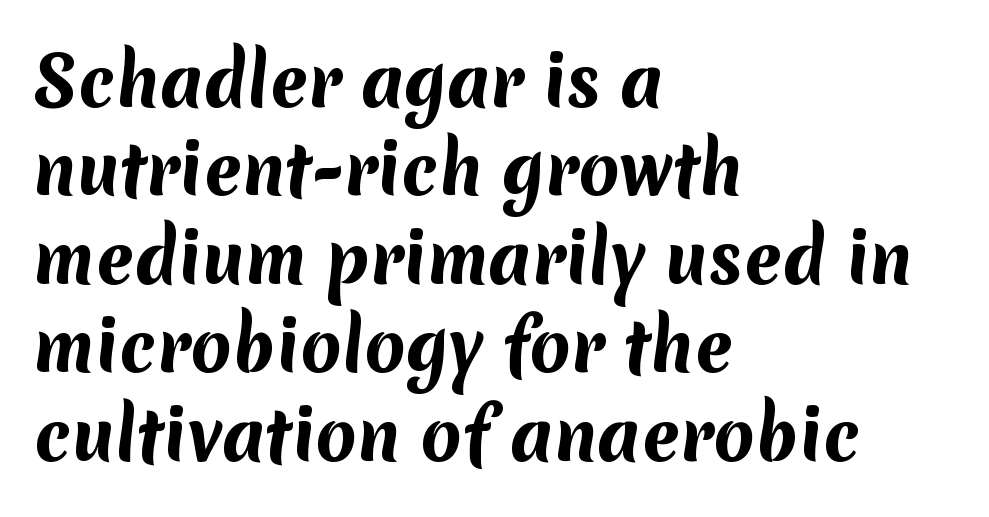
Here the glyphs are tracked normally, forming tight word shapes. Every letter is thick-stroked: bold, no question. In terms of leading, this rendering sits right in the middle. One-word summary of the alignment: left. Underlining? Definitely not there.
